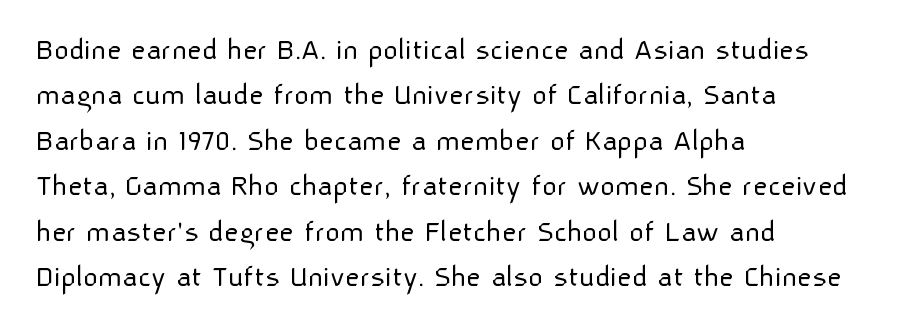
Decoration check: the copy has no underline. The rows are spaced the way most documents space them. Heft: none added — not bold. A roman cut, with each character standing at attention.
